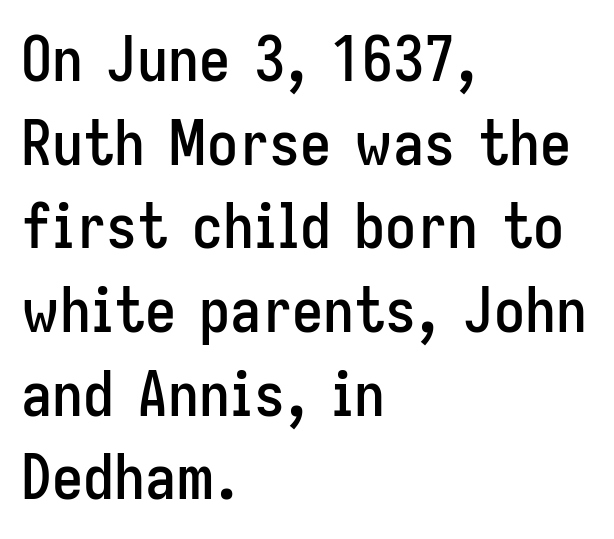
The image shows 62 px condensed sans-serif type, upright; set left-aligned, normal line spacing (1.35x), normal letter spacing, not underlined; low stroke contrast and a medium x-height.
